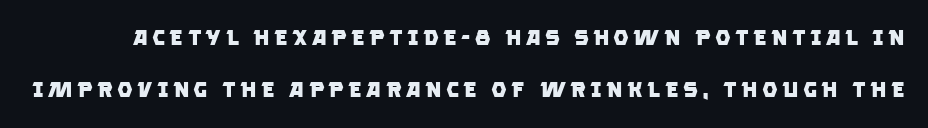
Underlining? Definitely not there. On the weight axis this lands at bold, roughly 700. The block of text is sparse from top to bottom, with ample space between rows.
